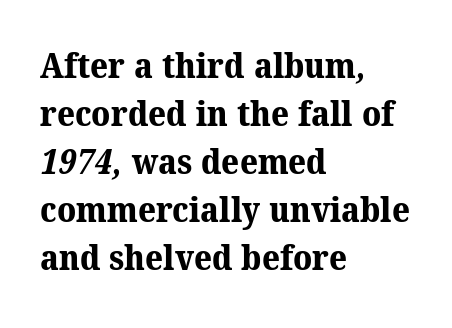
{"serif": "yes", "bold": "yes", "weight": "bold", "width": "normal", "stroke_contrast": "medium", "x_height": "medium", "monospaced": "no", "underline": "no", "align": "left", "line_spacing": "normal", "line_spacing_ratio": 1.37, "letter_spacing": "normal", "letter_spacing_em": 0.0, "glyph_px": 35}
